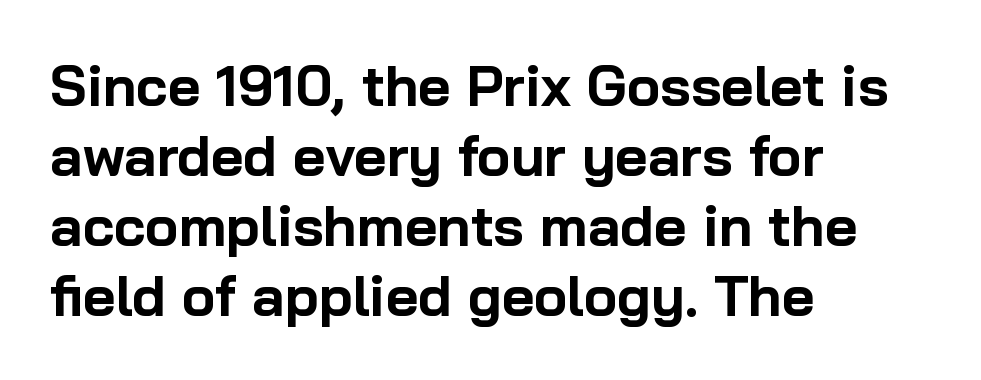
{"serif": "no", "italic": "no", "bold": "yes", "weight": "bold", "width": "normal", "stroke_contrast": "low", "x_height": "medium", "monospaced": "no", "underline": "no", "align": "left", "line_spacing": "normal", "line_spacing_ratio": 1.25, "letter_spacing": "normal", "letter_spacing_em": 0.0, "glyph_px": 56}
